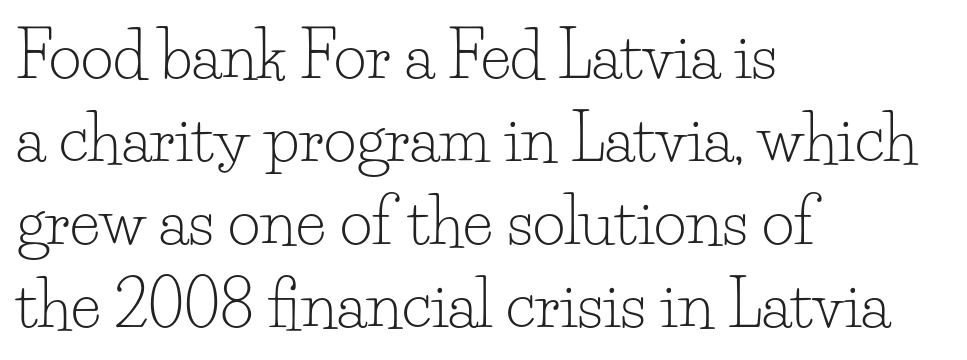
In terms of letterspacing, this is plain default setting. Notice how the stems are strictly vertical — no italics here. Stroke terminals: seriffed. The letters advance in unequal steps, a hallmark of proportional type. Underlining? Definitely not there. The lines sit at an ordinary, default distance from one another.
